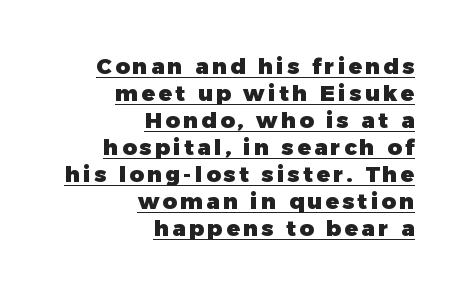
The image shows 22 px bold type, upright; set right-aligned, line spacing 1.23x, underlined.
